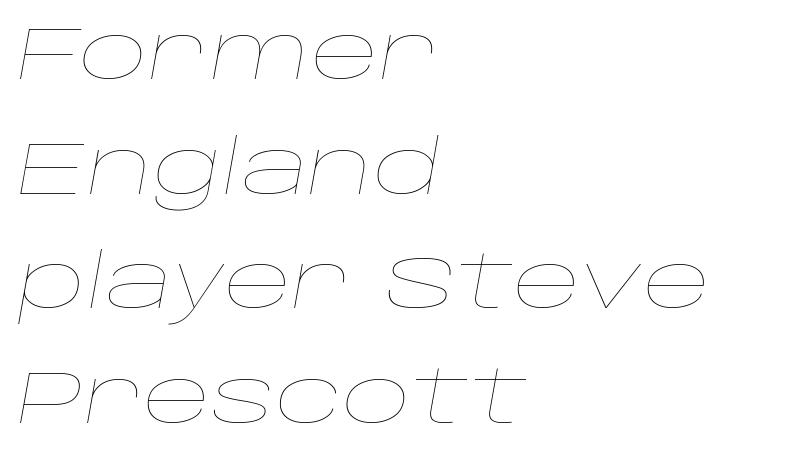
The image shows 75 px thin, wide type, italic (leaning right); set left-aligned, normal line spacing (1.53x), normal letter spacing, not underlined; low stroke contrast and a large x-height.
